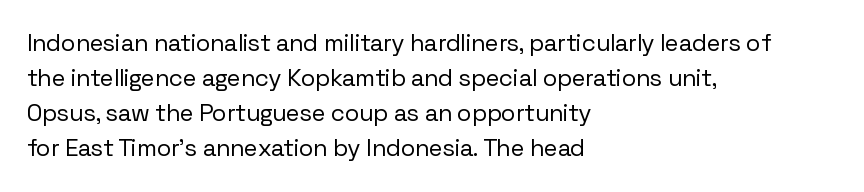
No word sits above an underline. This is the regular roman posture of the typeface. The lines in this sample share a left origin and differ only in where they stop. Successive baselines arrive at the customary interval.
